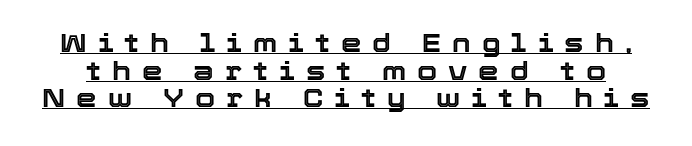
Q: Is the text italic (slanted)? A: No, it is upright.
Q: Is the text underlined? A: Yes.
Q: Is the spacing between letters normal or unusually wide? A: Unusually wide.
Q: Is the spacing between lines tight, normal or loose? A: Tight.
